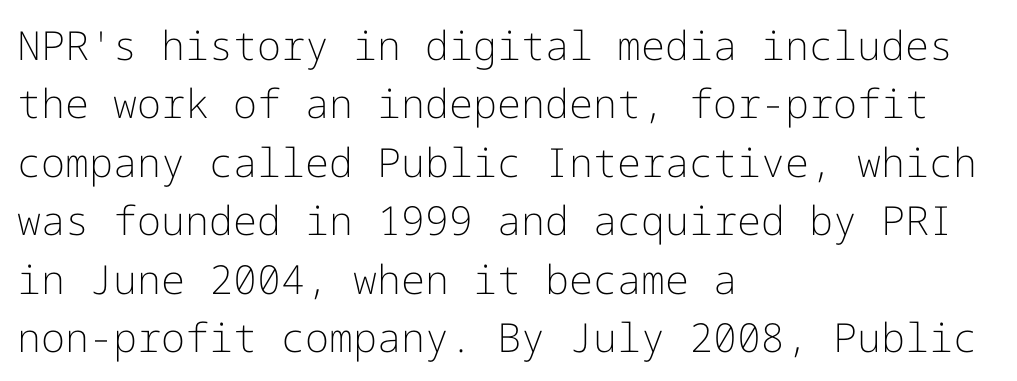
{"serif": "no", "italic": "no", "bold": "no", "weight": "light", "width": "normal", "stroke_contrast": "low", "x_height": "medium", "underline": "no", "align": "left", "line_spacing": "normal", "line_spacing_ratio": 1.46, "letter_spacing": "normal", "letter_spacing_em": 0.0, "glyph_px": 40}
